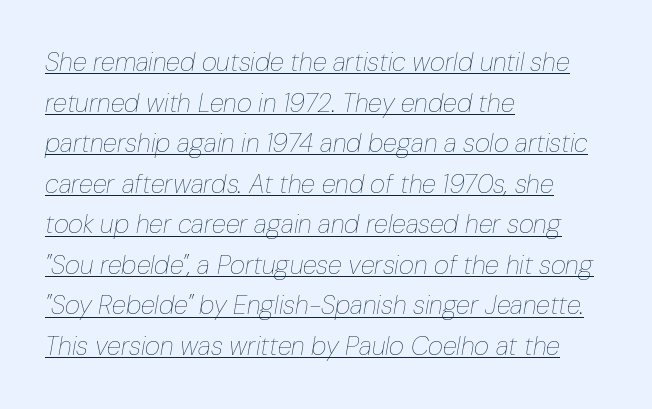
Q: Is the text bold? A: No.
Q: Is the text italic (slanted)? A: Yes, it leans right by about 10 degrees.
Q: Is the text underlined? A: Yes.
Q: How is the paragraph aligned? A: Left-aligned.
Q: Is the spacing between letters normal or unusually wide? A: Normal.
Q: Is the spacing between lines tight, normal or loose? A: Normal.
